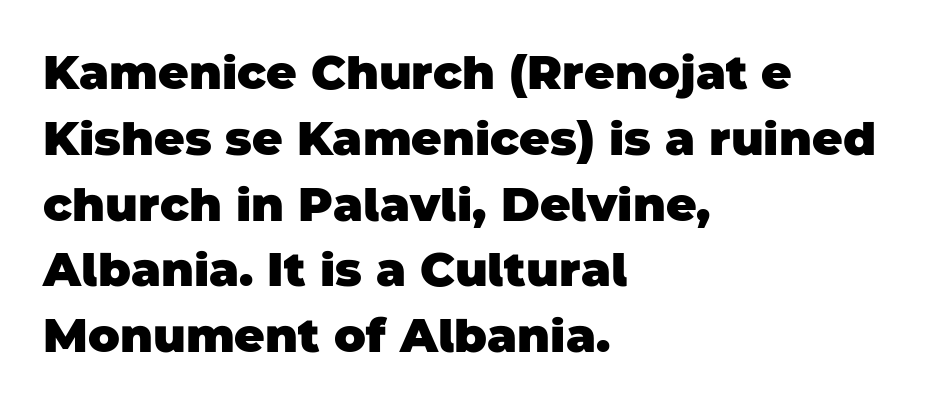
Q: Is the text bold? A: Yes.
Q: Is the typeface a serif or a sans-serif typeface? A: Sans-serif.
Q: Is the text underlined? A: No.
Q: How is the paragraph aligned? A: Left-aligned.
Q: Is the spacing between letters normal or unusually wide? A: Normal.
Q: Is the spacing between lines tight, normal or loose? A: Normal.
Q: Width (condensed, normal, or wide)? A: Normal.
Q: Stroke contrast? A: Low.
Q: x-height? A: Large.
Q: Monospaced? A: No.
